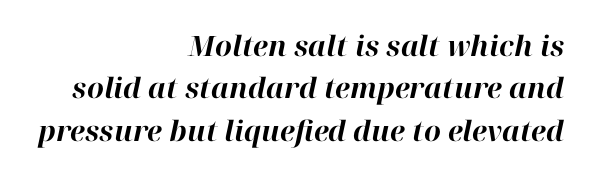
Each glyph is drawn with heavy, bold strokes. Characters follow at the spacing the type designer built in. When letters slant like this, we call the style italic. The rendering anchors every line to the right-hand side. Beneath every word, the page is bare. This sample has the flowing, uneven cadence of proportional lettering.
